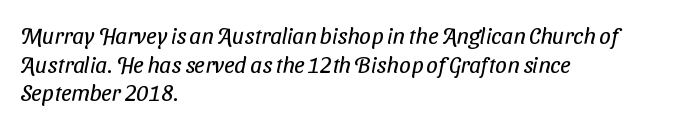
The image shows 23 px text type; set left-aligned, line spacing 1.24x, normal letter spacing, not underlined.
